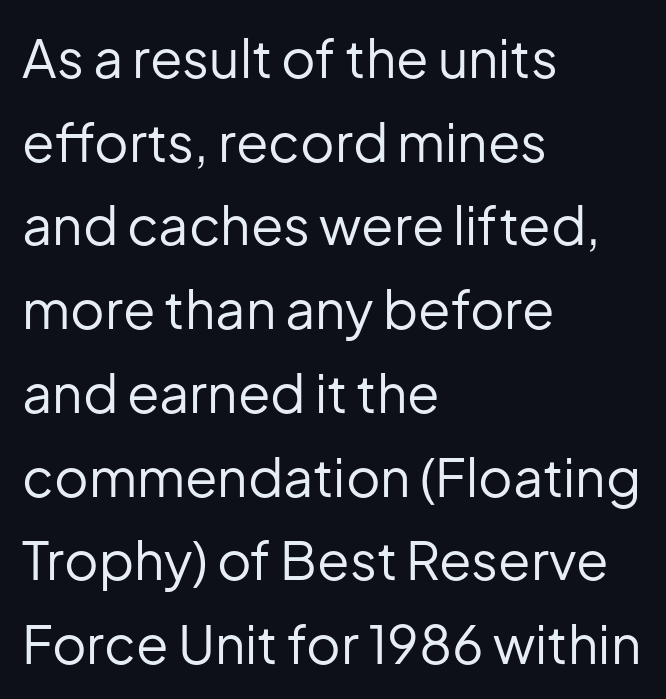
The image shows 53 px regular-weight sans-serif type, upright; set left-aligned, normal line spacing (1.58x), normal letter spacing, not underlined; low stroke contrast and a medium x-height.
